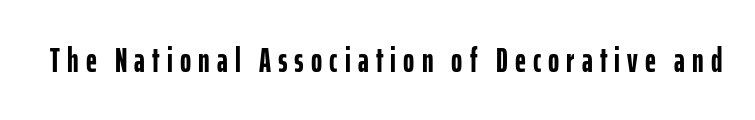
{"serif": "no", "italic": "no", "bold": "yes", "weight": "semibold", "width": "condensed", "stroke_contrast": "low", "x_height": "medium", "monospaced": "no", "underline": "no", "letter_spacing": "wide", "letter_spacing_em": 0.21, "glyph_px": 34}
